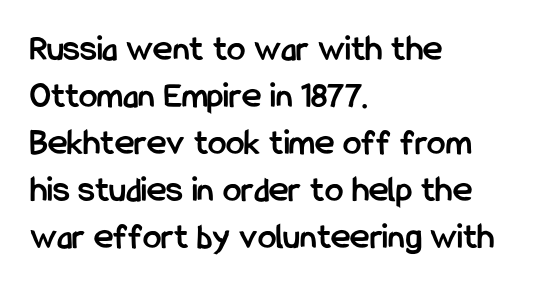
The image shows 37 px semibold, condensed sans-serif type, upright; set left-aligned, normal line spacing (1.27x), normal letter spacing, not underlined; low stroke contrast and a medium x-height.
